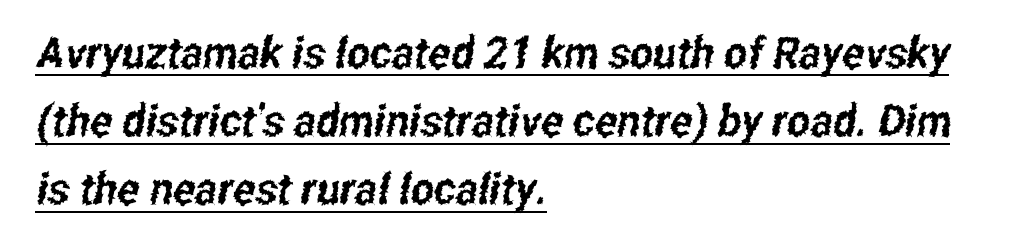
{"serif": "no", "width": "condensed", "stroke_contrast": "low", "x_height": "medium", "monospaced": "no", "underline": "yes", "align": "left", "line_spacing": "normal", "line_spacing_ratio": 1.55, "letter_spacing": "normal", "letter_spacing_em": 0.0, "glyph_px": 44}
